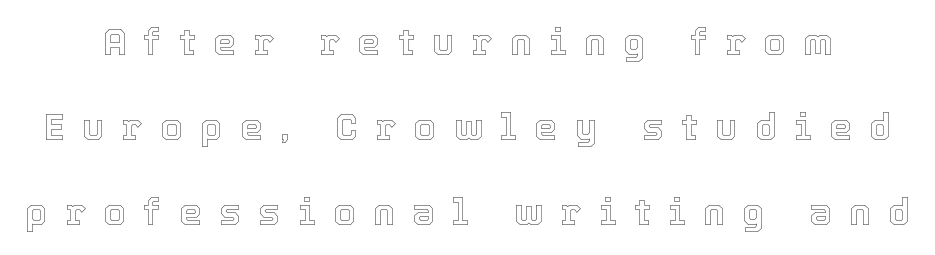
The image shows 36 px text type, upright; set loose line spacing (2.36x), unusually wide letter spacing (+0.49 em), not underlined; a medium x-height.
